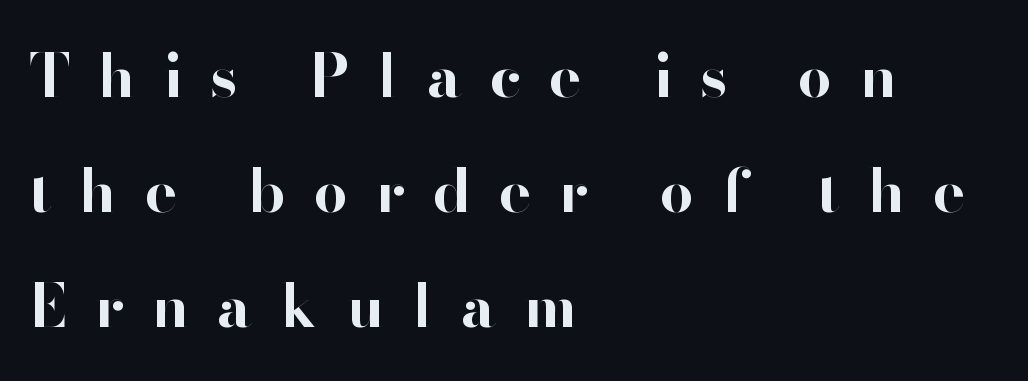
Q: Is the text bold? A: Yes.
Q: Is the text italic (slanted)? A: No, it is upright.
Q: Is the typeface a serif or a sans-serif typeface? A: Sans-serif.
Q: Is the text underlined? A: No.
Q: How is the paragraph aligned? A: Left-aligned.
Q: Is the spacing between letters normal or unusually wide? A: Unusually wide.
Q: Is the spacing between lines tight, normal or loose? A: Loose.
Q: Width (condensed, normal, or wide)? A: Normal.
Q: Stroke contrast? A: High.
Q: x-height? A: Small.
Q: Monospaced? A: No.
